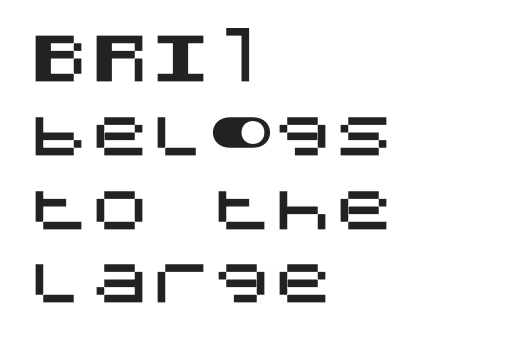
Q: Is the text italic (slanted)? A: No, it is upright.
Q: Is the typeface a serif or a sans-serif typeface? A: Sans-serif.
Q: Is the text underlined? A: No.
Q: How is the paragraph aligned? A: Left-aligned.
Q: Is the spacing between letters normal or unusually wide? A: Normal.
Q: Width (condensed, normal, or wide)? A: Normal.
Q: Stroke contrast? A: Medium.
Q: x-height? A: Large.
